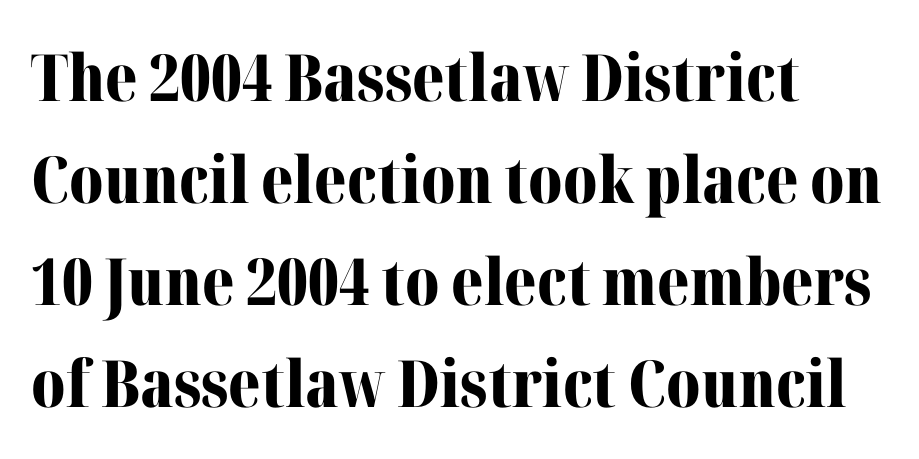
These lines carry a lot of weight — the face is fully bold. The passage is arranged the way most books set body copy — flush left. Words appear dense and cohesive because spacing is normal. Baseline-to-baseline distance is the conventional proportion of letter height. You could not count columns in this text — the font is proportionally spaced. Vertical strokes here are truly vertical.
